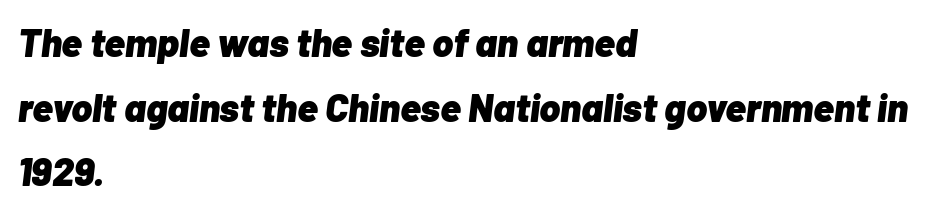
{"italic": "yes", "lean": "right", "slant_degrees": 7, "bold": "yes", "weight": "heavy", "width": "normal", "stroke_contrast": "low", "x_height": "medium", "monospaced": "no", "underline": "no", "align": "left", "line_spacing": "normal", "line_spacing_ratio": 1.66, "letter_spacing": "normal", "letter_spacing_em": 0.0, "glyph_px": 39}
